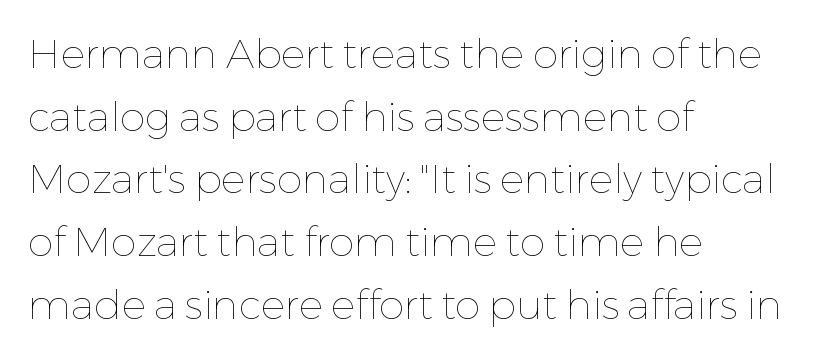
{"italic": "no", "bold": "no", "weight": "thin", "width": "normal", "stroke_contrast": "low", "x_height": "medium", "monospaced": "no", "underline": "no", "align": "left", "line_spacing": "normal", "line_spacing_ratio": 1.53, "letter_spacing": "normal", "letter_spacing_em": 0.0, "glyph_px": 41}
